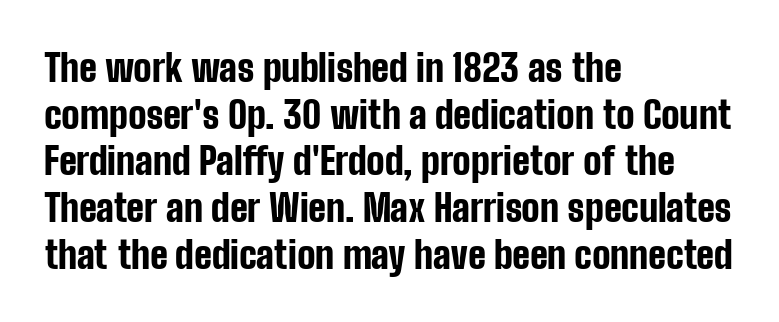
{"serif": "no", "italic": "no", "bold": "yes", "weight": "bold", "width": "condensed", "stroke_contrast": "low", "x_height": "medium", "monospaced": "no", "underline": "no", "align": "left", "line_spacing_ratio": 1.23, "letter_spacing": "normal", "letter_spacing_em": 0.0, "glyph_px": 38}
